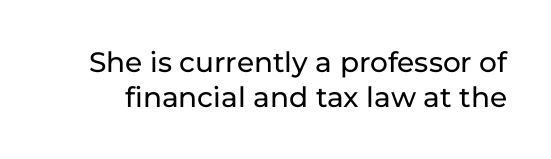
Q: Is the text italic (slanted)? A: No, it is upright.
Q: Is the typeface a serif or a sans-serif typeface? A: Sans-serif.
Q: Is the text underlined? A: No.
Q: Is the spacing between letters normal or unusually wide? A: Normal.
Q: Is the spacing between lines tight, normal or loose? A: Normal.
Q: Width (condensed, normal, or wide)? A: Normal.
Q: Stroke contrast? A: Low.
Q: x-height? A: Medium.
Q: Monospaced? A: No.
